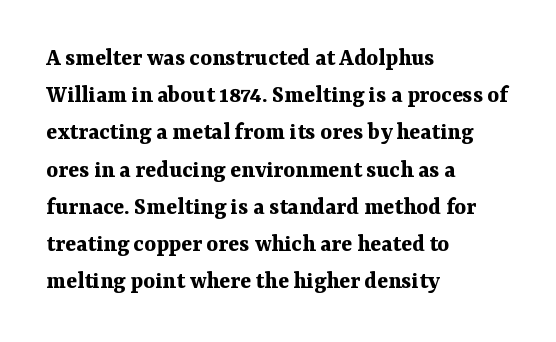
Italic: no, the glyphs are upright roman. Weight: bold. A typesetter would call this zero additional tracking. Does the copy run flush right? No — it runs flush left. In terms of leading, this rendering sits right in the middle. Quick note: underline off.
